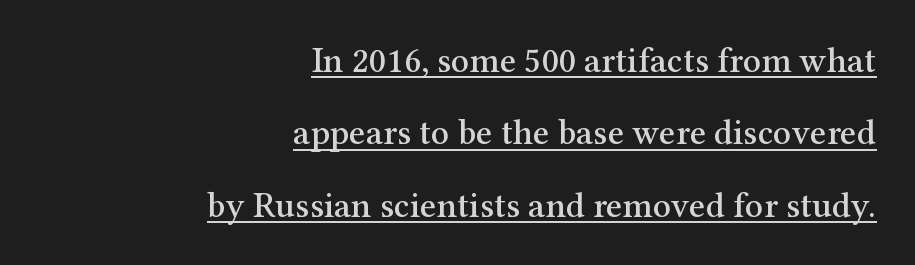
Q: Is the text italic (slanted)? A: No, it is upright.
Q: Is the typeface a serif or a sans-serif typeface? A: Serif.
Q: Is the text underlined? A: Yes.
Q: How is the paragraph aligned? A: Right-aligned.
Q: Is the spacing between letters normal or unusually wide? A: Normal.
Q: Is the spacing between lines tight, normal or loose? A: Loose.
Q: Width (condensed, normal, or wide)? A: Normal.
Q: Stroke contrast? A: Medium.
Q: x-height? A: Medium.
Q: Monospaced? A: No.
